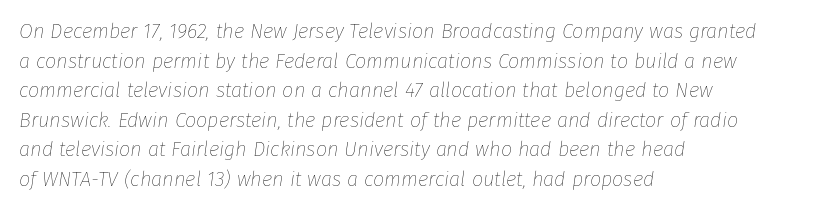
Q: Is the text bold? A: No.
Q: Is the text italic (slanted)? A: Yes, it leans right by about 8 degrees.
Q: Is the text underlined? A: No.
Q: How is the paragraph aligned? A: Left-aligned.
Q: Is the spacing between letters normal or unusually wide? A: Normal.
Q: Is the spacing between lines tight, normal or loose? A: Normal.
